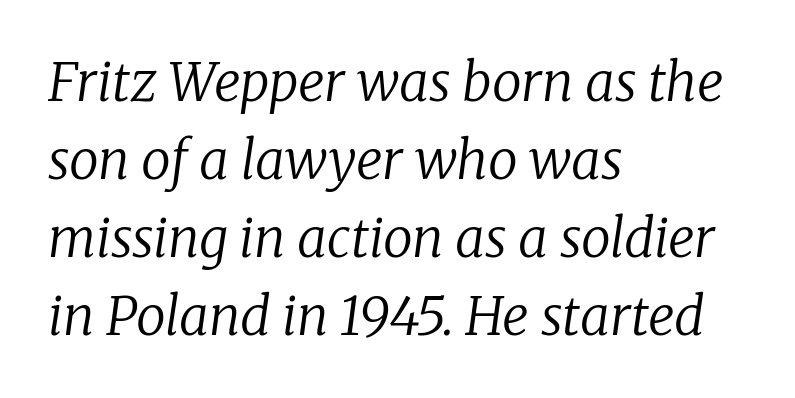
Each word holds together tightly as a unit, with standard inter-letter gaps. The passage shown is typed in a proportional face where columns would drift. The strip under each line holds only bare page. Letters have the restrained weight of plain body copy at most.
